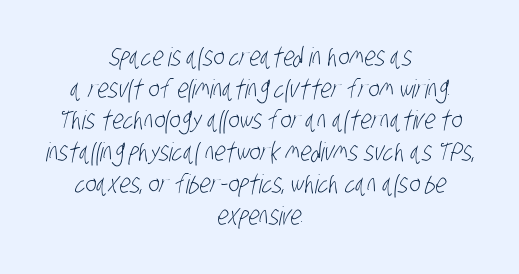
The image shows 26 px text type; set centered, line spacing 1.22x, normal letter spacing, not underlined.
